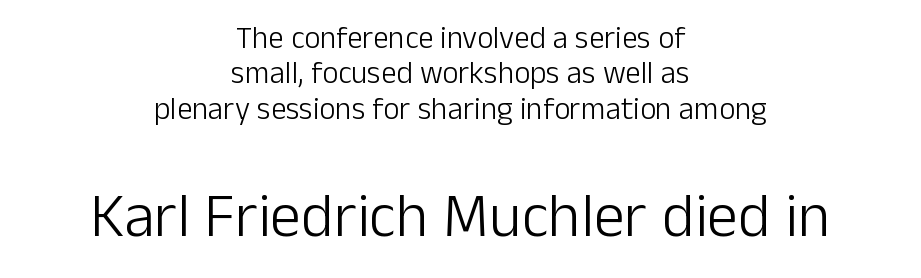
Whoever set this chose condensed vertical rhythm over breathing room. Think of a printed novel: that variable character pitch is what you see here. Between these two stacked blocks, the lower one wins on size. Type without underlining. The font family rendered here belongs to the sans-serif group. Every character sits straight up, as roman type does.
